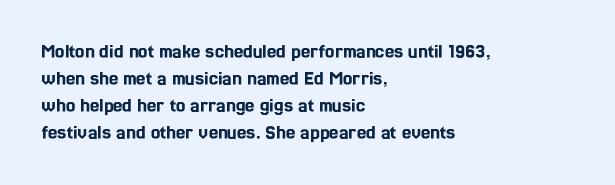
The image shows 21 px text type, upright; set left-aligned, normal line spacing (1.28x), normal letter spacing, not underlined.
